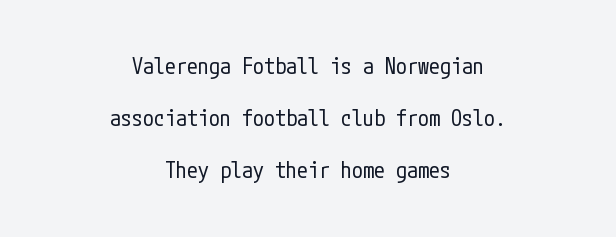
You can tell it's not italic because the verticals are truly vertical. The rendering positions every line midway between the sides. This reads as an unemphasized weight, regular at the heaviest. Clear beneath every line of the passage.
